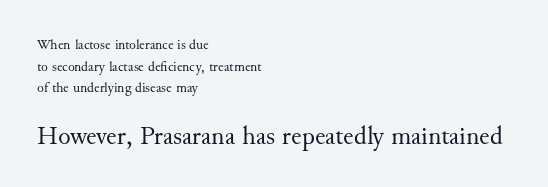
Posture: vertical. In terms of letterspacing, this is plain default setting. No chunkiness to these letters — they're not bold. Anything drawn beneath the words? Only blank space. Quick note: interline space is typical.
